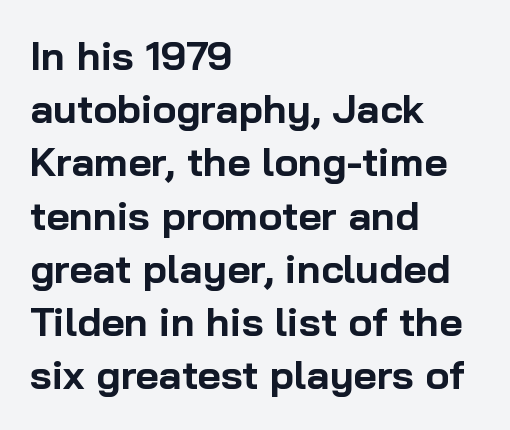
The image shows 40 px bold sans-serif type, upright; set left-aligned, normal line spacing (1.33x), normal letter spacing, not underlined; low stroke contrast and a medium x-height.
